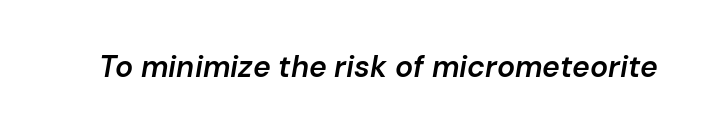
Q: Is the text bold? A: Semi-bold.
Q: Is the text italic (slanted)? A: Yes, it leans right by about 10 degrees.
Q: Is the text underlined? A: No.
Q: Is the spacing between letters normal or unusually wide? A: Normal.
Q: Width (condensed, normal, or wide)? A: Normal.
Q: Stroke contrast? A: Low.
Q: x-height? A: Medium.
Q: Monospaced? A: No.
